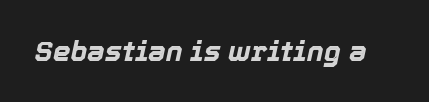
Plenty of ink on the page — the face is bold. The letterforms sit shoulder to shoulder at normal distance. Words float on clear page, feet unadorned. Style check: oblique.
